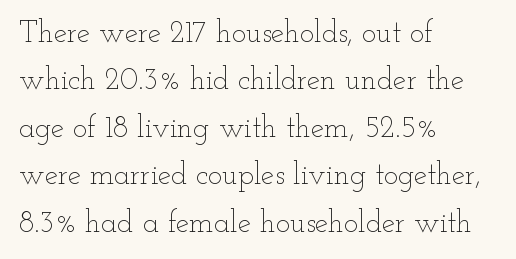
{"italic": "no", "bold": "no", "weight": "thin", "width": "wide", "stroke_contrast": "low", "x_height": "small", "monospaced": "no", "underline": "no", "align": "left", "line_spacing": "normal", "line_spacing_ratio": 1.58, "letter_spacing": "normal", "letter_spacing_em": 0.0, "glyph_px": 30}
